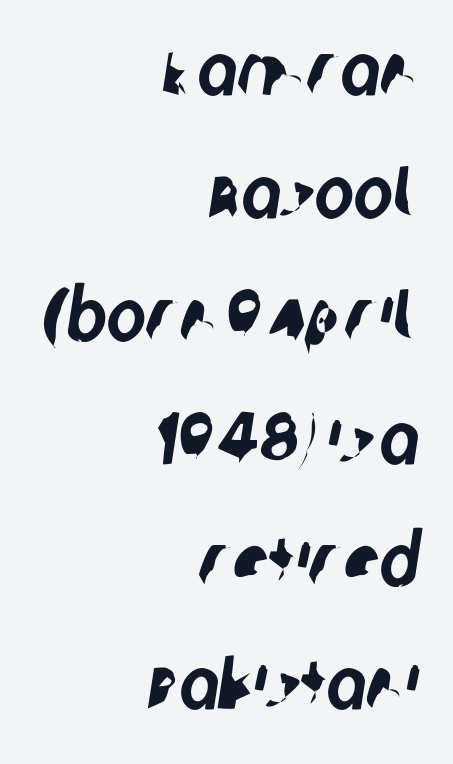
The font family rendered here belongs to the sans-serif group. These lines are rendered in a variable-pitch font. Horizontal bands of white between lines are of average thickness. In CSS terms this would be text-align: right.
